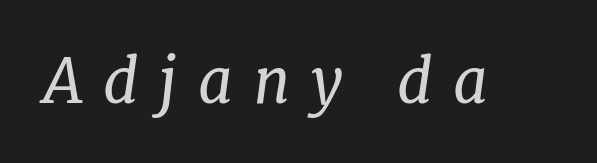
Q: Is the text bold? A: No.
Q: Is the text italic (slanted)? A: Yes, it leans right by about 7 degrees.
Q: Is the typeface a serif or a sans-serif typeface? A: Serif.
Q: Is the text underlined? A: No.
Q: Is the spacing between letters normal or unusually wide? A: Unusually wide.
Q: Width (condensed, normal, or wide)? A: Normal.
Q: Stroke contrast? A: Low.
Q: x-height? A: Medium.
Q: Monospaced? A: No.
